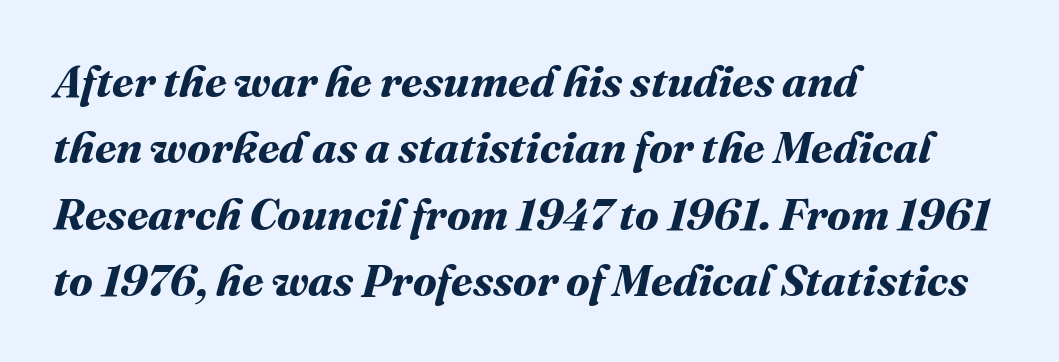
{"bold": "yes", "weight": "bold", "width": "normal", "stroke_contrast": "medium", "x_height": "medium", "monospaced": "no", "underline": "no", "align": "left", "line_spacing": "normal", "line_spacing_ratio": 1.51, "letter_spacing": "normal", "letter_spacing_em": 0.0, "glyph_px": 44}
